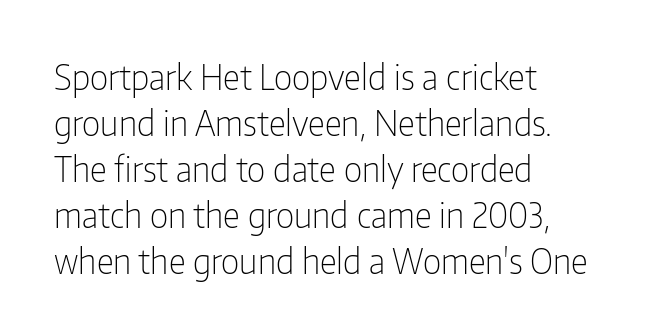
Q: Is the text bold? A: No.
Q: Is the text italic (slanted)? A: No, it is upright.
Q: Is the typeface a serif or a sans-serif typeface? A: Sans-serif.
Q: Is the text underlined? A: No.
Q: How is the paragraph aligned? A: Left-aligned.
Q: Is the spacing between letters normal or unusually wide? A: Normal.
Q: Is the spacing between lines tight, normal or loose? A: Normal.
Q: Width (condensed, normal, or wide)? A: Condensed.
Q: Stroke contrast? A: Low.
Q: x-height? A: Medium.
Q: Monospaced? A: No.
